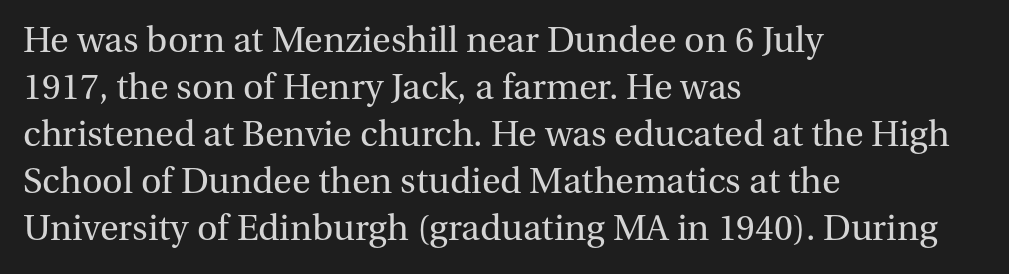
Nothing heavy about these letters — not bold at all. Descenders are the only things crossing below the line. Small tapered or slab feet sit at the stroke ends, so this counts as serif. Quick note: not italic, upright. Proportional: the letters do not fall into vertical columns. A student would call this left alignment; a typographer would say flush left, rag right.
